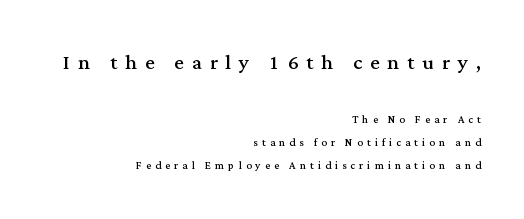
No chunkiness to these letters — they're not bold. Is there any slant? The stems are plumb. The letters in the upper block stand taller than those in the block below. The face used here is rendered with a markedly widened letterfit.
